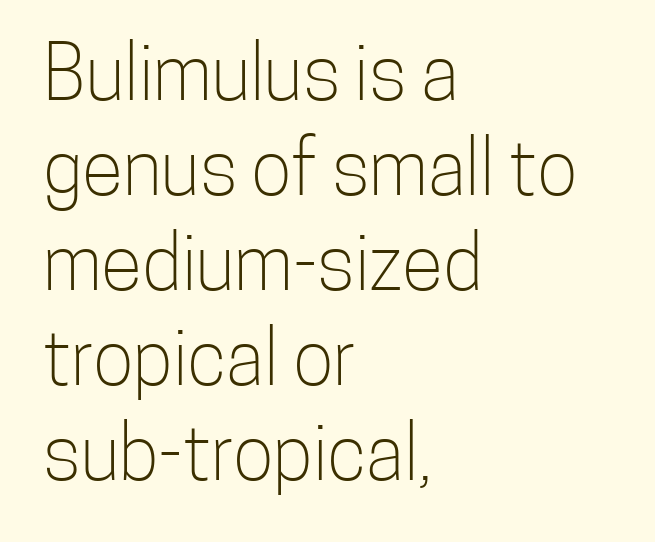
Note the varied advance widths — an 'i' is clearly narrower than an 'm'. This rendering features lettering with no underline. The lines in this sample share a left origin and differ only in where they stop. The axis of the letterforms is exactly vertical. A sans-serif font was chosen for this passage.
